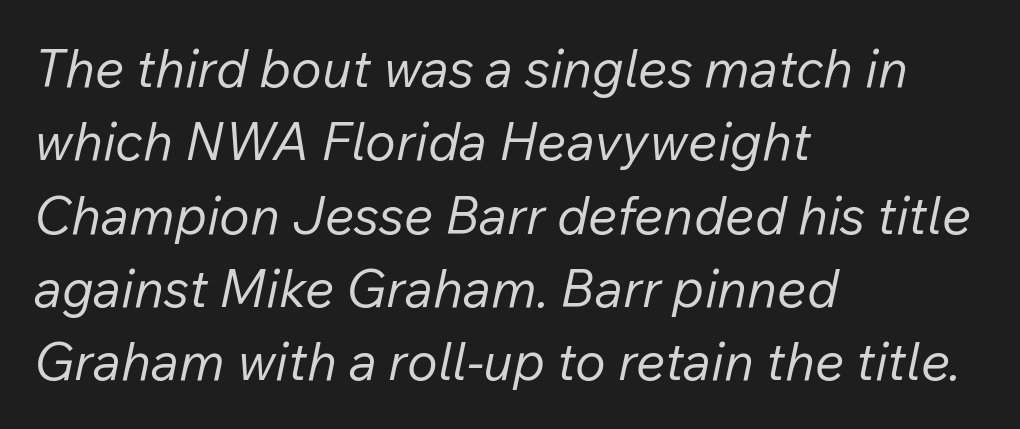
{"italic": "yes", "lean": "right", "slant_degrees": 12, "bold": "no", "weight": "regular", "width": "normal", "stroke_contrast": "low", "x_height": "medium", "monospaced": "no", "underline": "no", "align": "left", "line_spacing": "normal", "line_spacing_ratio": 1.41, "letter_spacing": "normal", "letter_spacing_em": 0.0, "glyph_px": 52}
